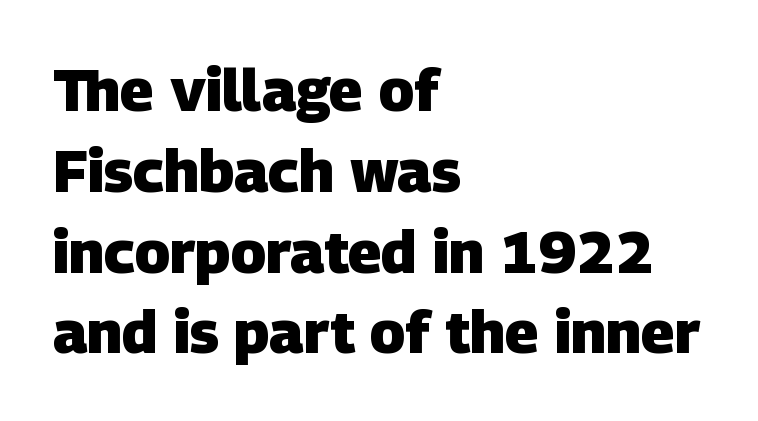
What weight is shown? A full bold with thick strokes. The typesetter chose a ragged-right arrangement here. This is sans-serif lettering, the kind often seen on screens and signage. The rendering keeps characters at their native spacing.
